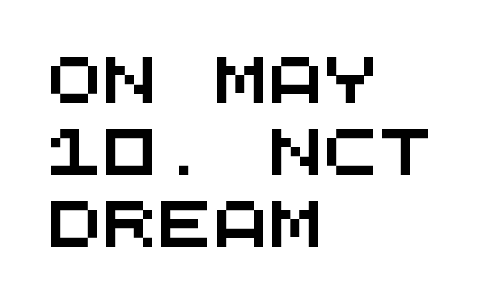
{"serif": "no", "width": "wide", "stroke_contrast": "medium", "x_height": "large", "monospaced": "yes", "underline": "no", "align": "left", "line_spacing": "normal", "line_spacing_ratio": 1.56, "letter_spacing": "normal", "letter_spacing_em": 0.0, "glyph_px": 46}
